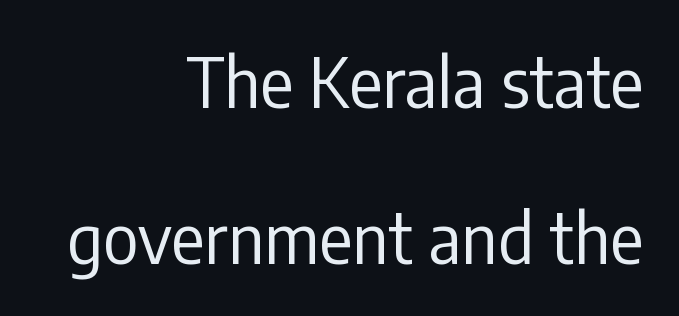
Is the block centered? No — it sits flush against the right margin. Vertical strokes here are truly vertical. The gap between lines stays unmarked. The tracking reads as untouched default to a designer's eye. Students, observe: this is what heavily led, spacious text looks like. Proportional: the letters do not fall into vertical columns.
